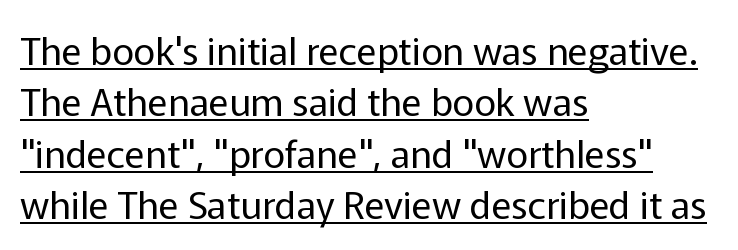
{"serif": "no", "italic": "no", "bold": "no", "weight": "regular", "width": "normal", "stroke_contrast": "low", "x_height": "medium", "monospaced": "no", "underline": "yes", "align": "left", "line_spacing": "normal", "line_spacing_ratio": 1.35, "letter_spacing": "normal", "letter_spacing_em": 0.0, "glyph_px": 38}
